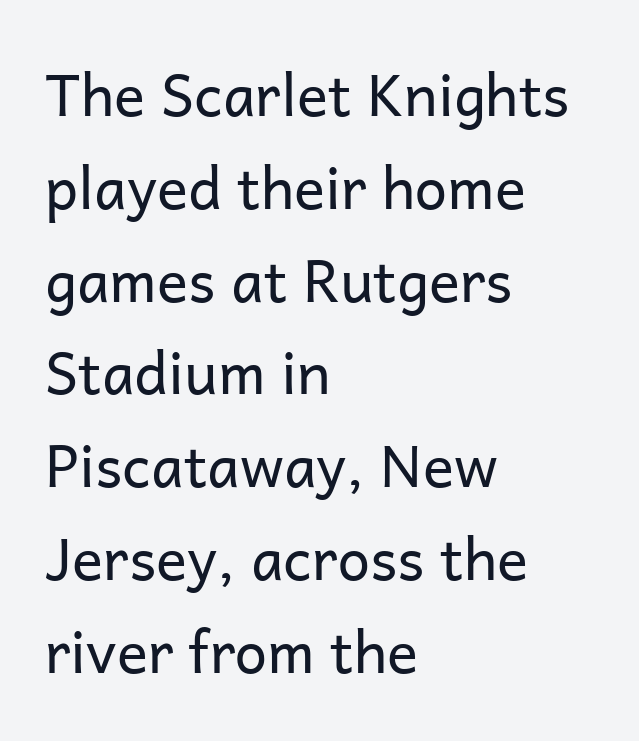
The rendering anchors every line to the left-hand side. Beneath every word, the page is bare. The designer went with a sans here, leaving each stem footless. Nobody touched the tracking dial on this one.
